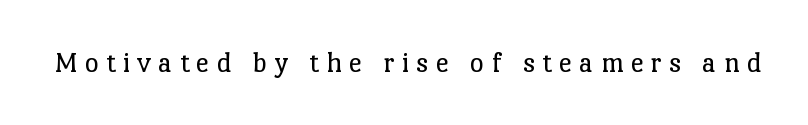
{"serif": "yes", "italic": "no", "bold": "no", "weight": "regular", "width": "normal", "stroke_contrast": "low", "x_height": "medium", "monospaced": "no", "underline": "no", "letter_spacing": "wide", "letter_spacing_em": 0.24, "glyph_px": 30}
